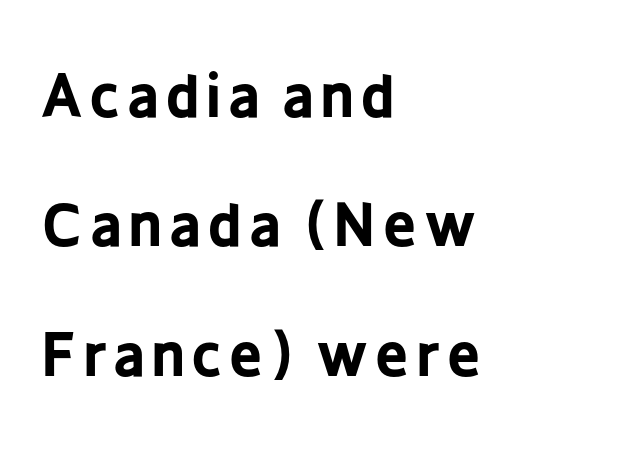
Q: Is the text bold? A: Yes.
Q: Is the text italic (slanted)? A: No, it is upright.
Q: Is the typeface a serif or a sans-serif typeface? A: Sans-serif.
Q: Is the text underlined? A: No.
Q: How is the paragraph aligned? A: Left-aligned.
Q: Is the spacing between lines tight, normal or loose? A: Loose.
Q: Width (condensed, normal, or wide)? A: Condensed.
Q: Stroke contrast? A: Low.
Q: x-height? A: Medium.
Q: Monospaced? A: No.
